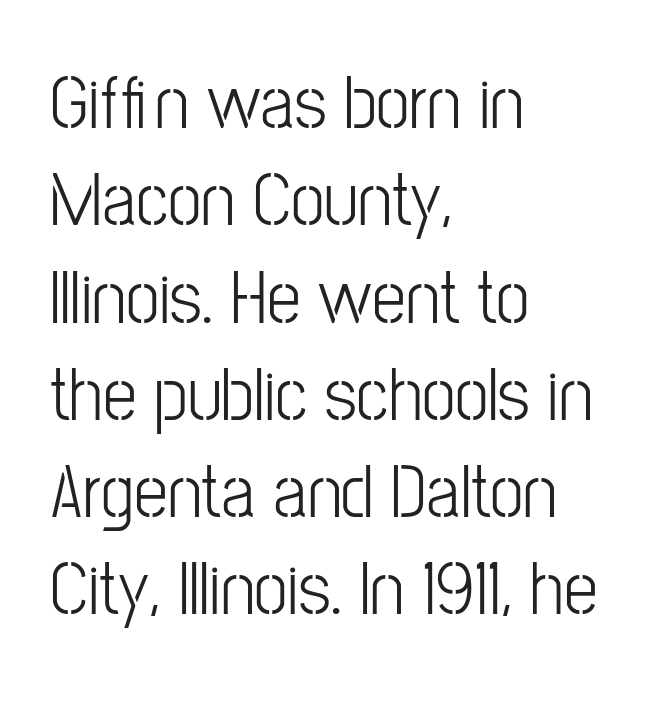
Nothing heavy about these letters — not bold at all. Typographically, this falls in the sans-serif category. Type without underlining. Vertically, the passage feels balanced, rows spaced as you'd expect. Note the varied advance widths — an 'i' is clearly narrower than an 'm'.
